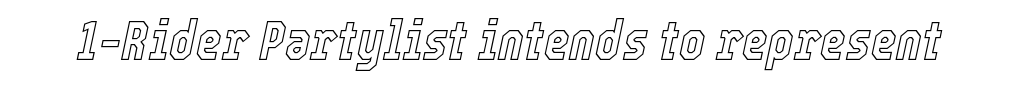
Q: Is the text italic (slanted)? A: Yes, it leans right by about 12 degrees.
Q: Is the text underlined? A: No.
Q: Is the spacing between letters normal or unusually wide? A: Normal.
Q: Width (condensed, normal, or wide)? A: Condensed.
Q: x-height? A: Medium.
Q: Monospaced? A: No.
